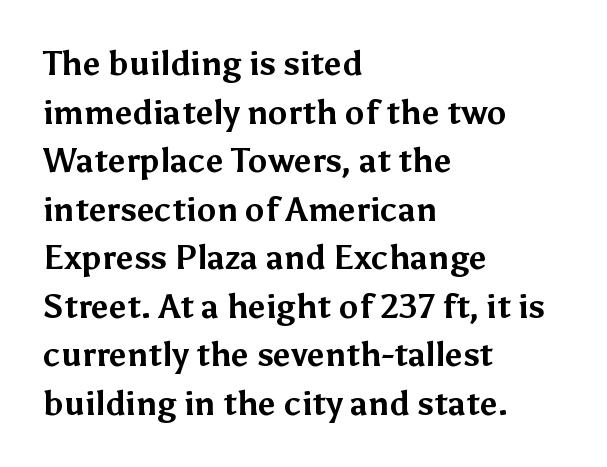
Q: Is the text bold? A: Yes.
Q: Is the text italic (slanted)? A: No, it is upright.
Q: Is the typeface a serif or a sans-serif typeface? A: Sans-serif.
Q: Is the text underlined? A: No.
Q: How is the paragraph aligned? A: Left-aligned.
Q: Is the spacing between letters normal or unusually wide? A: Normal.
Q: Is the spacing between lines tight, normal or loose? A: Normal.
Q: Width (condensed, normal, or wide)? A: Normal.
Q: Stroke contrast? A: Medium.
Q: x-height? A: Medium.
Q: Monospaced? A: No.
